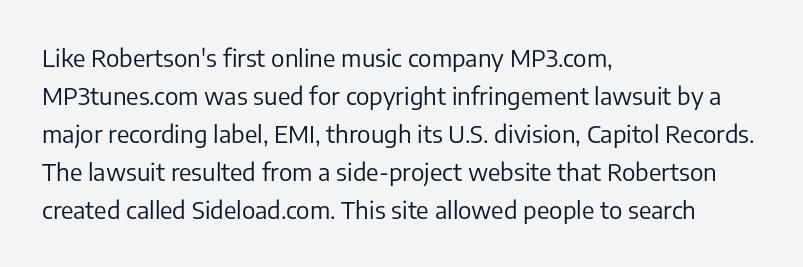
Q: Is the text bold? A: No.
Q: Is the text italic (slanted)? A: No, it is upright.
Q: Is the text underlined? A: No.
Q: How is the paragraph aligned? A: Left-aligned.
Q: Is the spacing between letters normal or unusually wide? A: Normal.
Q: Is the spacing between lines tight, normal or loose? A: Normal.
